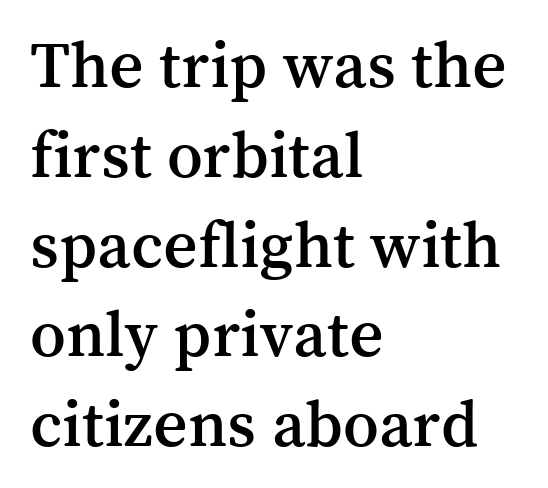
The passage shown stacks its lines at a standard gap. Note the varied advance widths — an 'i' is clearly narrower than an 'm'. There is no visible air inserted between adjacent glyphs. The words here are not underlined. The passage shown is typeset with a serif family.
